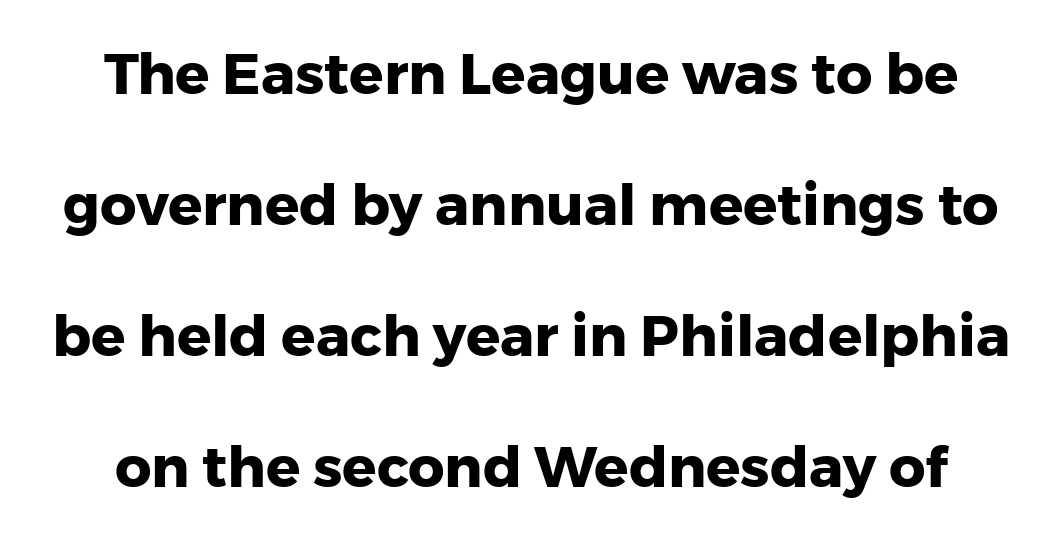
The image shows 57 px heavy sans-serif type, upright; set loose line spacing (2.3x), normal letter spacing, not underlined; low stroke contrast and a medium x-height.
